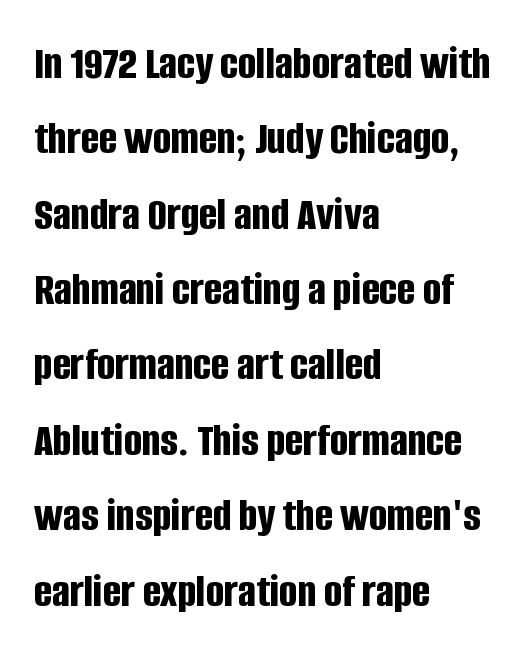
The string is rendered with underlining switched off. No italicization has been applied; the sample stays upright. Is this a fixed-width face? No — the glyphs have proportional, varying widths. Is the letter spacing exaggerated? No — it looks like the ordinary default.
